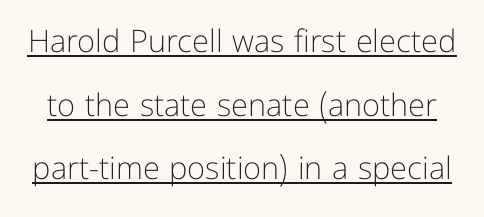
Q: Is the text bold? A: No.
Q: Is the text italic (slanted)? A: No, it is upright.
Q: Is the typeface a serif or a sans-serif typeface? A: Sans-serif.
Q: Is the text underlined? A: Yes.
Q: Is the spacing between letters normal or unusually wide? A: Normal.
Q: Is the spacing between lines tight, normal or loose? A: Loose.
Q: Width (condensed, normal, or wide)? A: Normal.
Q: Stroke contrast? A: Low.
Q: x-height? A: Medium.
Q: Monospaced? A: No.
